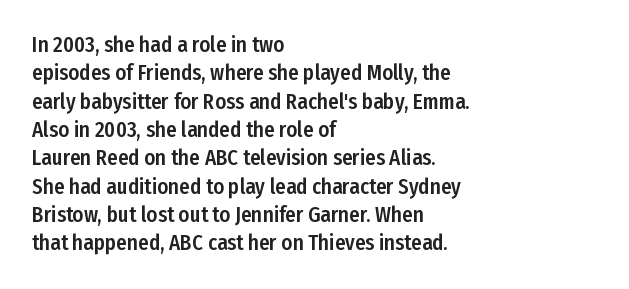
Q: Is the text italic (slanted)? A: No, it is upright.
Q: Is the text underlined? A: No.
Q: How is the paragraph aligned? A: Left-aligned.
Q: Is the spacing between letters normal or unusually wide? A: Normal.
Q: Is the spacing between lines tight, normal or loose? A: Normal.
